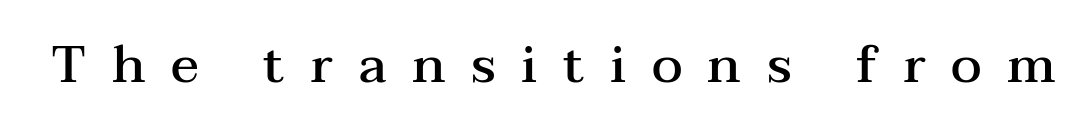
{"serif": "yes", "italic": "no", "bold": "semi", "weight": "semibold", "width": "wide", "stroke_contrast": "medium", "x_height": "medium", "monospaced": "no", "underline": "no", "letter_spacing": "wide", "letter_spacing_em": 0.49, "glyph_px": 52}
